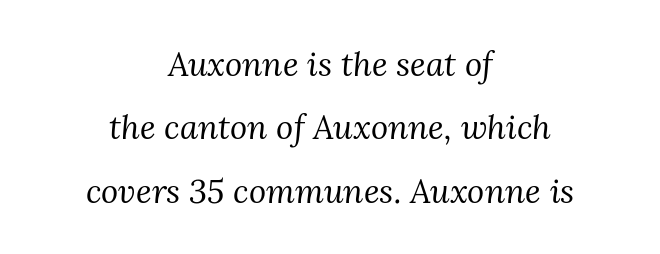
Q: Is the text bold? A: No.
Q: Is the text italic (slanted)? A: Yes, it leans right by about 3 degrees.
Q: Is the typeface a serif or a sans-serif typeface? A: Serif.
Q: Is the text underlined? A: No.
Q: How is the paragraph aligned? A: Centered.
Q: Is the spacing between letters normal or unusually wide? A: Normal.
Q: Is the spacing between lines tight, normal or loose? A: Loose.
Q: Width (condensed, normal, or wide)? A: Normal.
Q: Stroke contrast? A: Medium.
Q: x-height? A: Medium.
Q: Monospaced? A: No.
